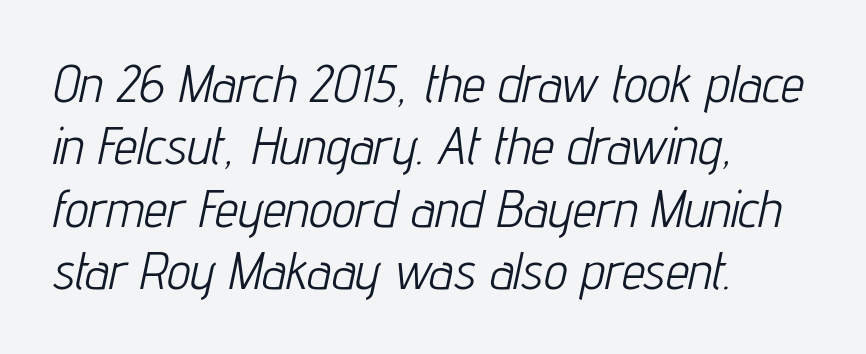
This reads as an unemphasized weight, regular at the heaviest. Anything drawn beneath the words? Only blank space. Each word holds together tightly as a unit, with standard inter-letter gaps. Reading down the block, your eye returns to a fixed left position each line. Each letter keeps its own natural width here, so spacing adapts to shape. The rendering applies a slant to the glyphs.
